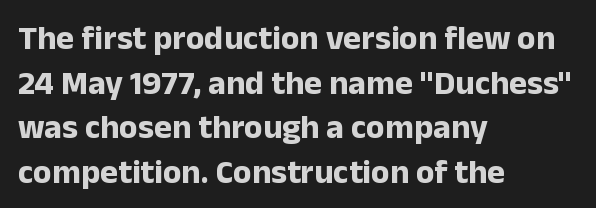
This rendering uses left alignment, leaving the right contour irregular. The line texture is even and compact thanks to regular tracking. You could not count columns in this text — the font is proportionally spaced. Caption: bold face, heavy strokes.
